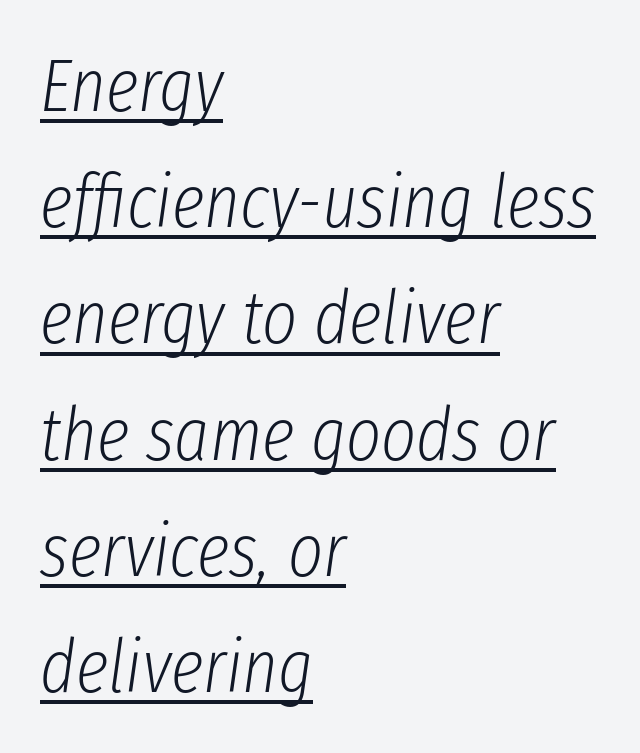
The image shows 75 px light, condensed type, italic (leaning right); set left-aligned, normal line spacing (1.55x), normal letter spacing, underlined; low stroke contrast and a medium x-height.
